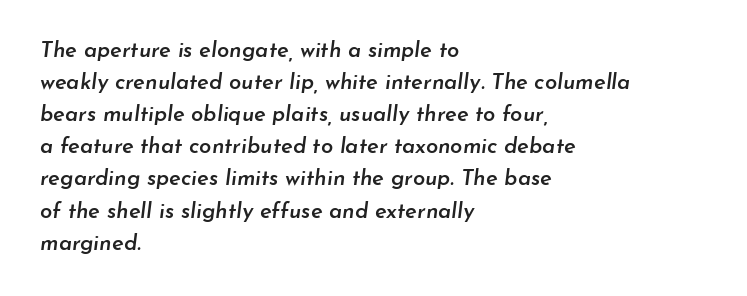
Q: Is the text bold? A: Semi-bold.
Q: Is the text italic (slanted)? A: Yes, it leans right by about 7 degrees.
Q: Is the text underlined? A: No.
Q: How is the paragraph aligned? A: Left-aligned.
Q: Is the spacing between letters normal or unusually wide? A: Normal.
Q: Is the spacing between lines tight, normal or loose? A: Normal.
